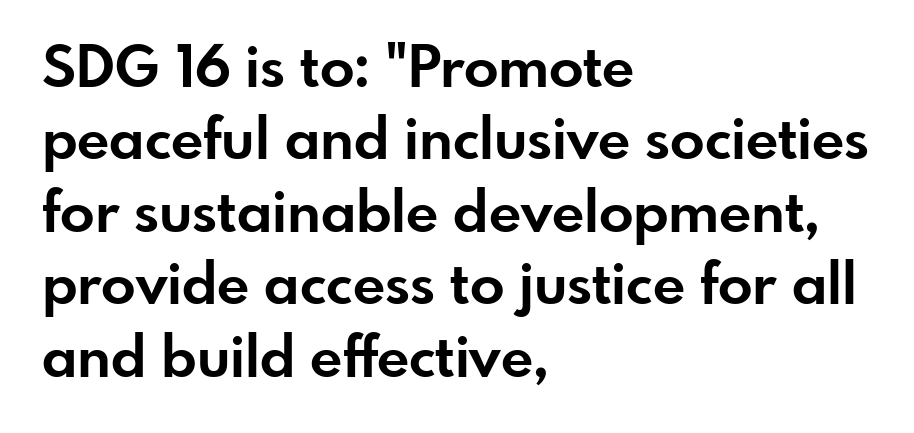
The image shows 57 px bold sans-serif type, upright; set left-aligned, normal line spacing (1.27x), normal letter spacing, not underlined; low stroke contrast and a small x-height.
